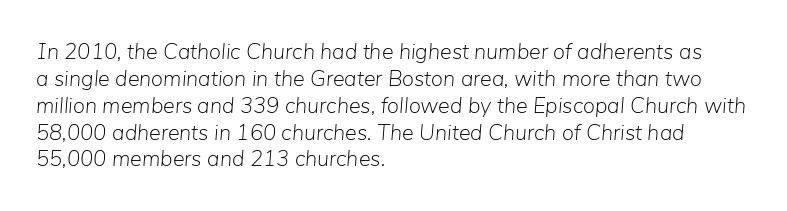
The image shows 22 px text type, italic (leaning right); set left-aligned, line spacing 1.22x, normal letter spacing, not underlined.
